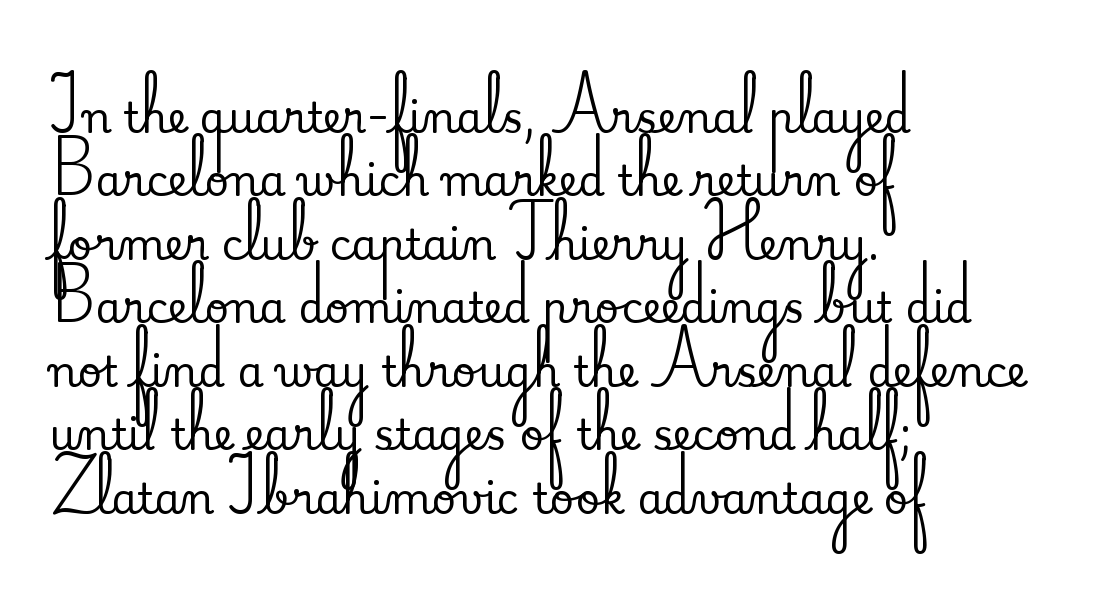
When letters stand straight like this, we call the style roman or upright. Rule under the text: the space is simply empty. Short and long lines alike share a common starting point at left. This is serif lettering, the kind often seen in printed books.
